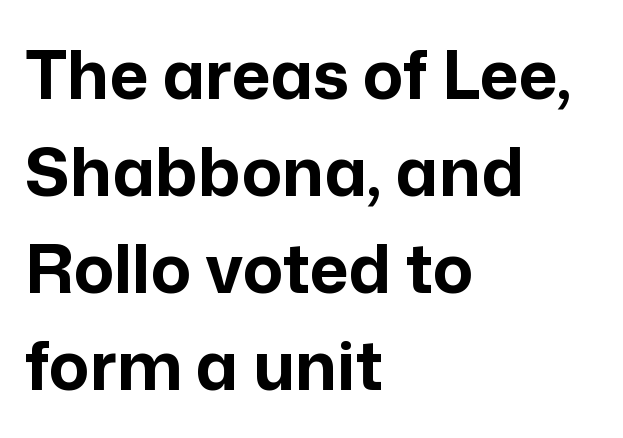
Q: Is the text bold? A: Yes.
Q: Is the text italic (slanted)? A: No, it is upright.
Q: Is the typeface a serif or a sans-serif typeface? A: Sans-serif.
Q: Is the text underlined? A: No.
Q: How is the paragraph aligned? A: Left-aligned.
Q: Is the spacing between letters normal or unusually wide? A: Normal.
Q: Is the spacing between lines tight, normal or loose? A: Normal.
Q: Width (condensed, normal, or wide)? A: Normal.
Q: Stroke contrast? A: Low.
Q: x-height? A: Medium.
Q: Monospaced? A: No.
